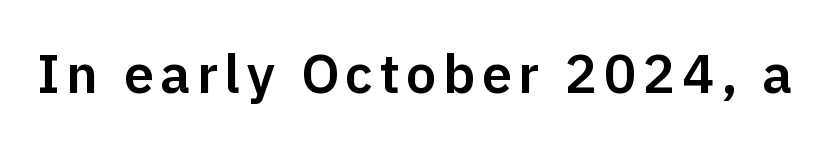
{"serif": "no", "italic": "no", "width": "normal", "stroke_contrast": "low", "x_height": "medium", "monospaced": "no", "underline": "no", "glyph_px": 54}
